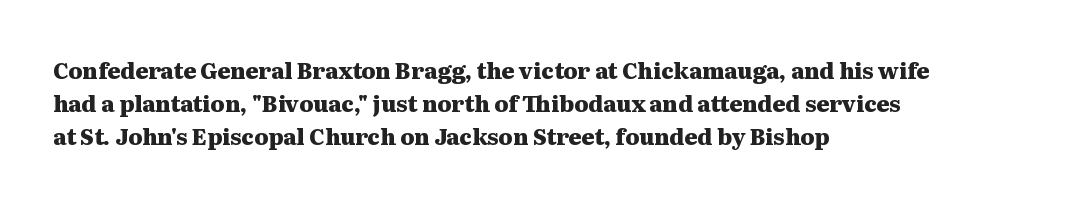
The image shows 22 px bold type, upright; set left-aligned, normal line spacing (1.49x), normal letter spacing, not underlined.
